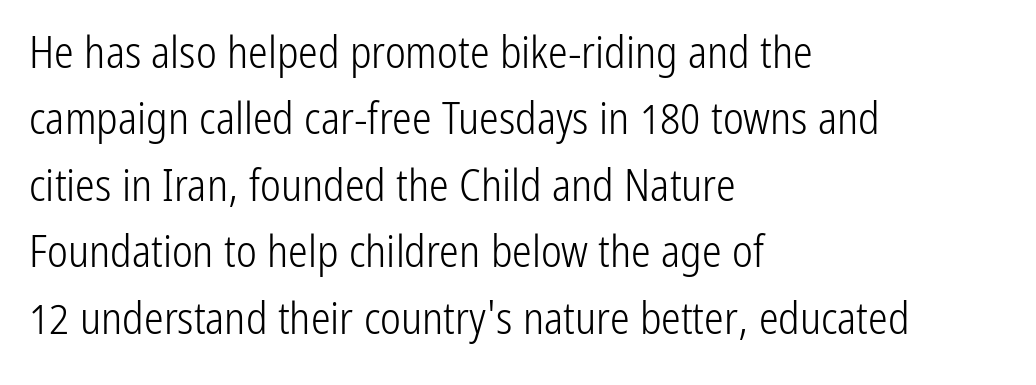
Q: Is the text bold? A: No.
Q: Is the text italic (slanted)? A: No, it is upright.
Q: Is the typeface a serif or a sans-serif typeface? A: Sans-serif.
Q: Is the text underlined? A: No.
Q: How is the paragraph aligned? A: Left-aligned.
Q: Is the spacing between letters normal or unusually wide? A: Normal.
Q: Is the spacing between lines tight, normal or loose? A: Normal.
Q: Width (condensed, normal, or wide)? A: Condensed.
Q: Stroke contrast? A: Low.
Q: x-height? A: Medium.
Q: Monospaced? A: No.
